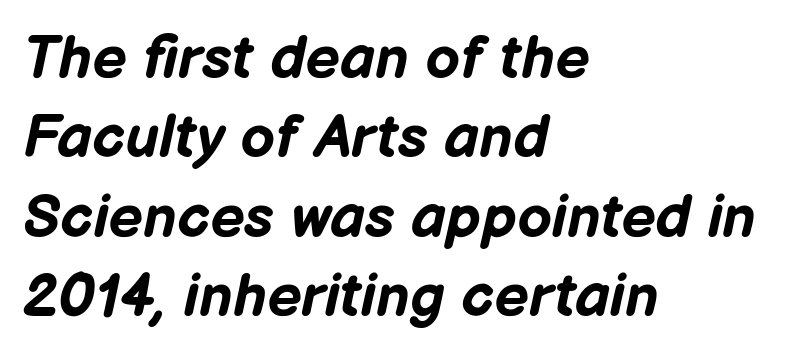
{"italic": "yes", "lean": "right", "slant_degrees": 12, "bold": "yes", "weight": "bold", "width": "normal", "stroke_contrast": "low", "x_height": "medium", "monospaced": "no", "underline": "no", "align": "left", "line_spacing": "normal", "line_spacing_ratio": 1.3, "letter_spacing": "normal", "letter_spacing_em": 0.0, "glyph_px": 61}
